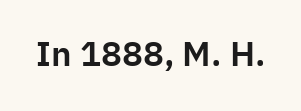
{"serif": "no", "italic": "no", "width": "normal", "stroke_contrast": "low", "x_height": "medium", "monospaced": "no", "underline": "no", "letter_spacing": "normal", "letter_spacing_em": 0.0, "glyph_px": 35}
